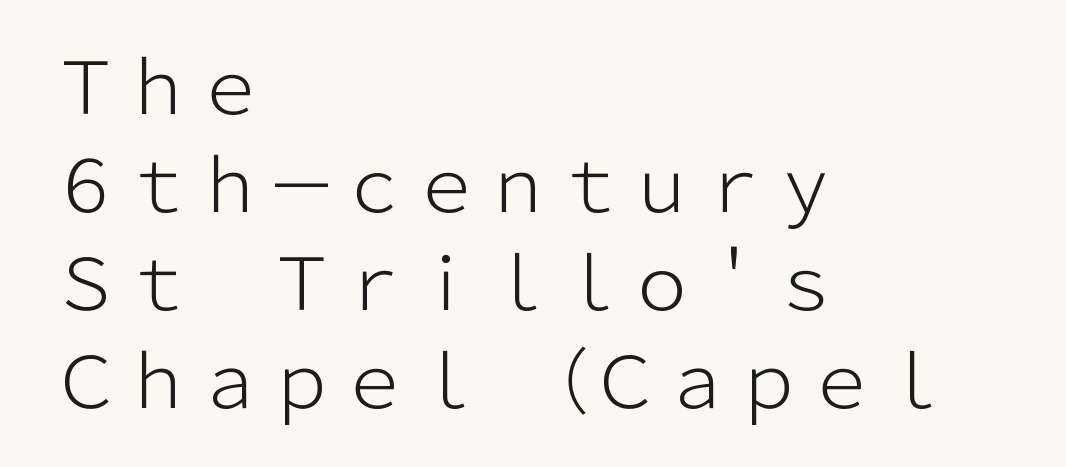
The image shows 72 px light sans-serif type, upright; set left-aligned, normal line spacing (1.36x), normal letter spacing, not underlined; low stroke contrast and a medium x-height.
